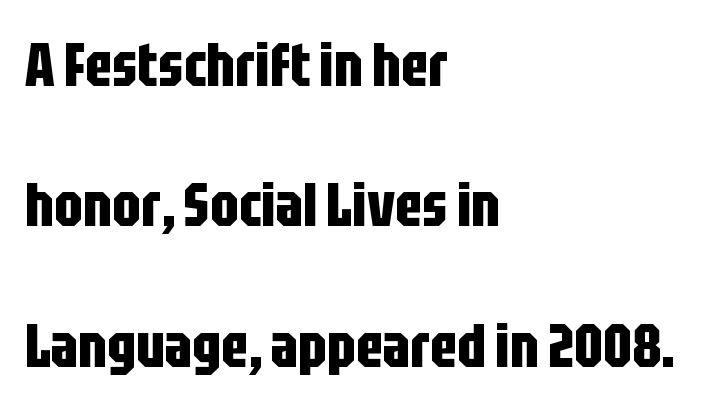
The image shows 61 px bold, condensed sans-serif type, upright; set left-aligned, loose line spacing (2.3x), normal letter spacing, not underlined; low stroke contrast and a large x-height.
